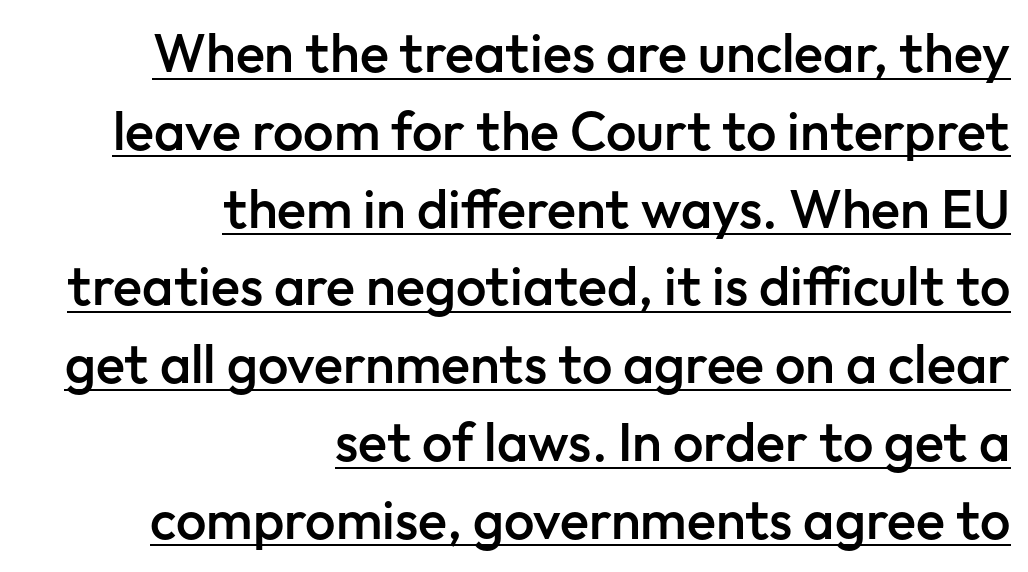
The passage shown has conventional tracking throughout. Notice how descenders clear the ascenders below comfortably — that's standard leading. A fair bit of extra ink — the face is semibold, not bold. When letters stand straight like this, we call the style roman or upright. Underline: present.
